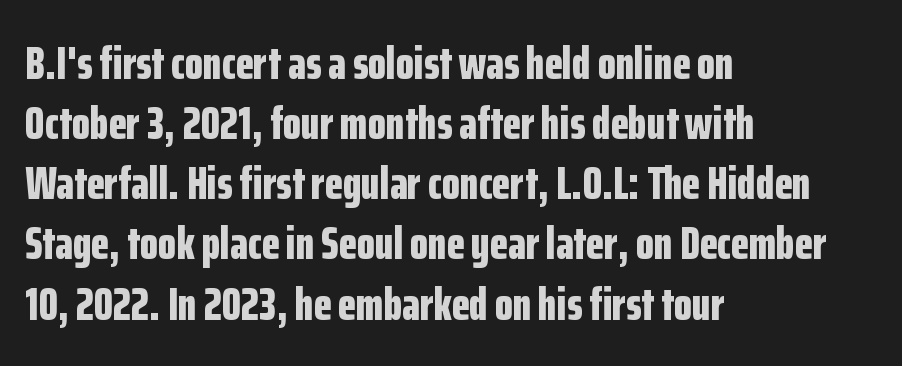
Characters remain perfectly vertical along every line. Students, observe: this is what conventionally led text looks like. These lines keep a tight, regular rhythm from letter to letter. Think of a printed novel: that variable character pitch is what you see here. This rendering features lettering with no underline.
